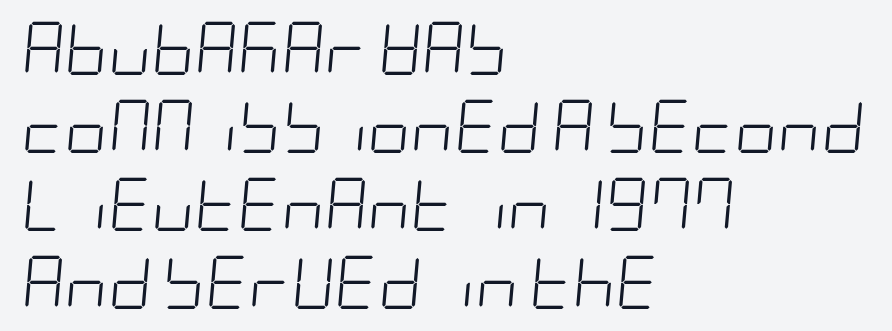
The image shows 53 px light, condensed type, italic (leaning right); set left-aligned, normal line spacing (1.47x), normal letter spacing, not underlined; low stroke contrast and a large x-height.
